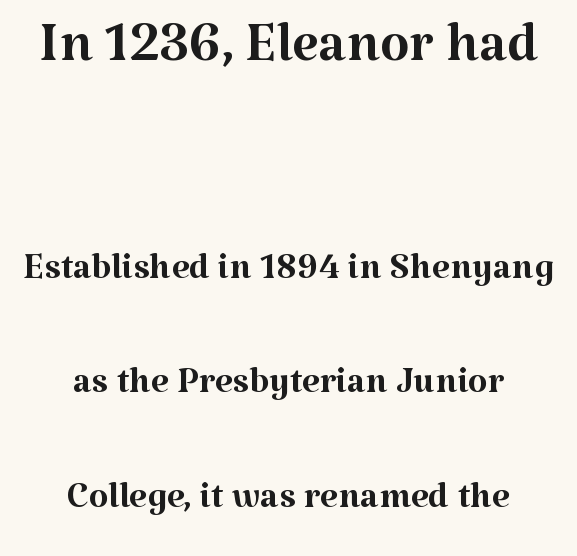
The image shows 76 px regular-weight serif type, upright; set centered, loose line spacing (2.24x), normal letter spacing, not underlined; the first (top) block is 1.49x larger; medium stroke contrast and a medium x-height.
